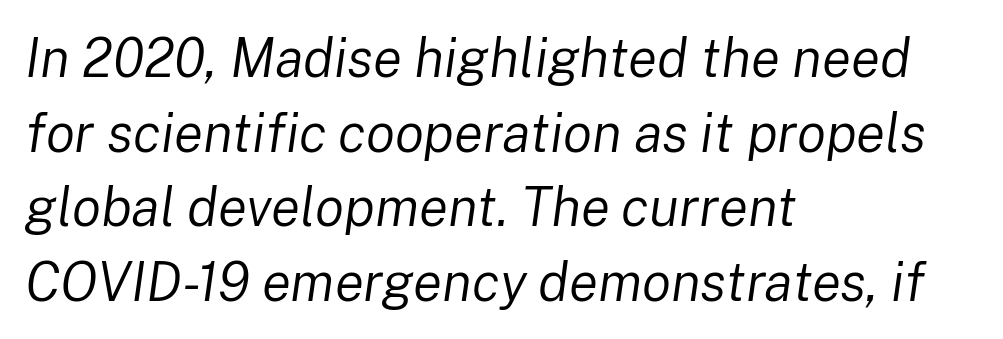
The image shows 54 px regular-weight type, italic (leaning right); set left-aligned, normal line spacing (1.38x), normal letter spacing, not underlined; low stroke contrast and a medium x-height.
